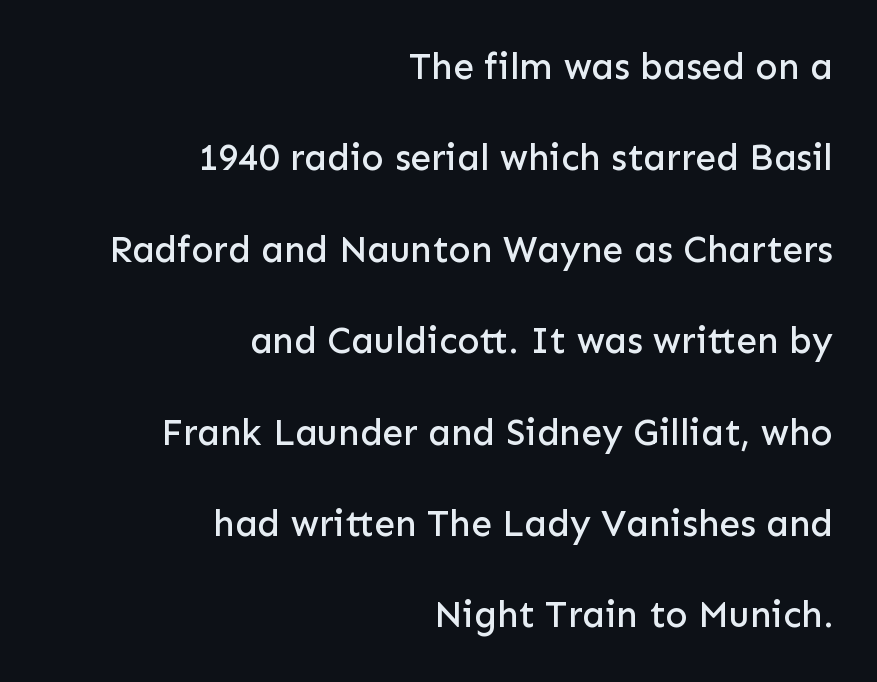
Letter spacing: default. Examine the stroke ends and you'll find no serifs. Characters remain perfectly vertical along every line. The face used here is proportionally spaced, like ordinary book or web type. Layout note: lines flush right. The line-height multiplier appears high, well above default.
